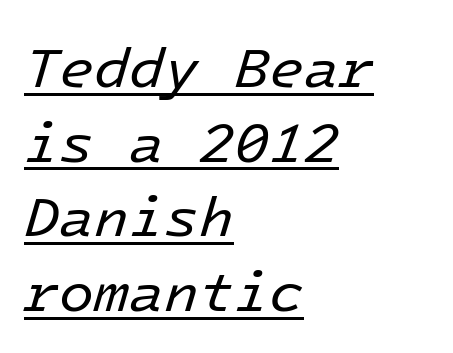
Q: Is the text bold? A: No.
Q: Is the text italic (slanted)? A: Yes, it leans right by about 16 degrees.
Q: Is the text underlined? A: Yes.
Q: How is the paragraph aligned? A: Left-aligned.
Q: Is the spacing between letters normal or unusually wide? A: Normal.
Q: Is the spacing between lines tight, normal or loose? A: Normal.
Q: Width (condensed, normal, or wide)? A: Normal.
Q: Stroke contrast? A: Low.
Q: x-height? A: Medium.
